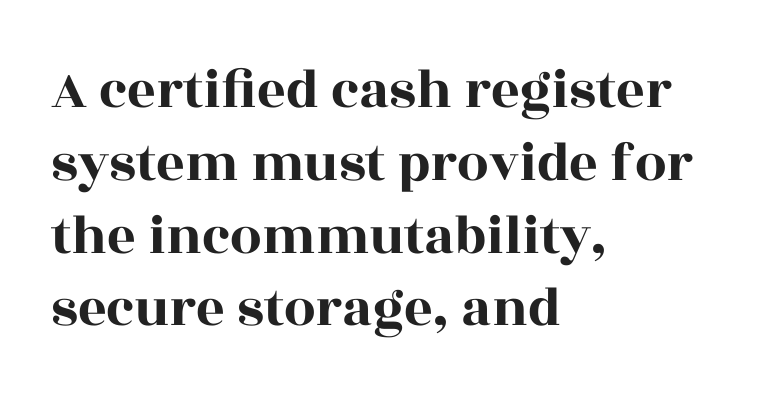
Q: Is the text italic (slanted)? A: No, it is upright.
Q: Is the typeface a serif or a sans-serif typeface? A: Serif.
Q: Is the text underlined? A: No.
Q: How is the paragraph aligned? A: Left-aligned.
Q: Is the spacing between letters normal or unusually wide? A: Normal.
Q: Is the spacing between lines tight, normal or loose? A: Normal.
Q: Width (condensed, normal, or wide)? A: Wide.
Q: x-height? A: Large.
Q: Monospaced? A: No.
